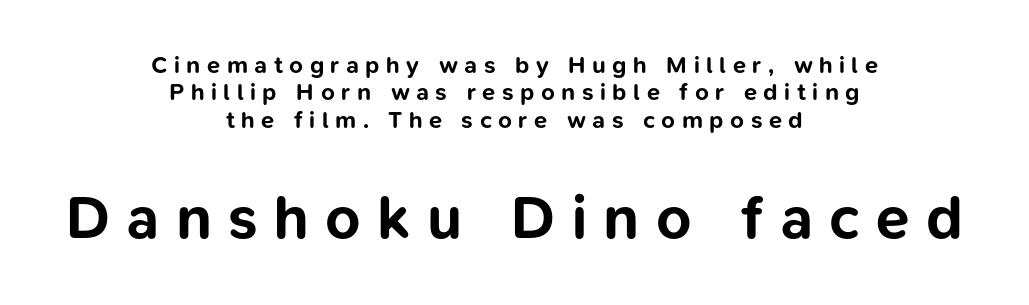
{"serif": "no", "italic": "no", "bold": "yes", "weight": "bold", "width": "normal", "stroke_contrast": "low", "x_height": "medium", "monospaced": "no", "underline": "no", "align": "center", "line_spacing": "tight", "line_spacing_ratio": 1.14, "letter_spacing": "wide", "letter_spacing_em": 0.27, "larger_block": "second", "size_ratio": 2.54, "glyph_px": 61}
